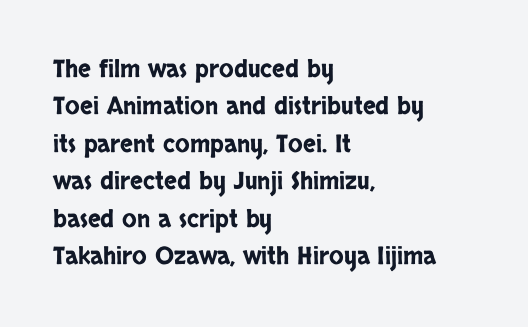
Q: Is the text italic (slanted)? A: No, it is upright.
Q: Is the text underlined? A: No.
Q: How is the paragraph aligned? A: Left-aligned.
Q: Is the spacing between letters normal or unusually wide? A: Normal.
Q: Is the spacing between lines tight, normal or loose? A: Normal.
